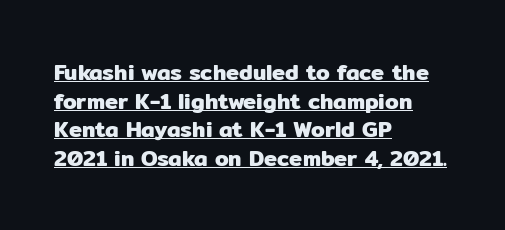
{"italic": "no", "underline": "yes", "align": "left", "line_spacing": "normal", "line_spacing_ratio": 1.3, "letter_spacing": "normal", "letter_spacing_em": 0.0, "glyph_px": 22}
